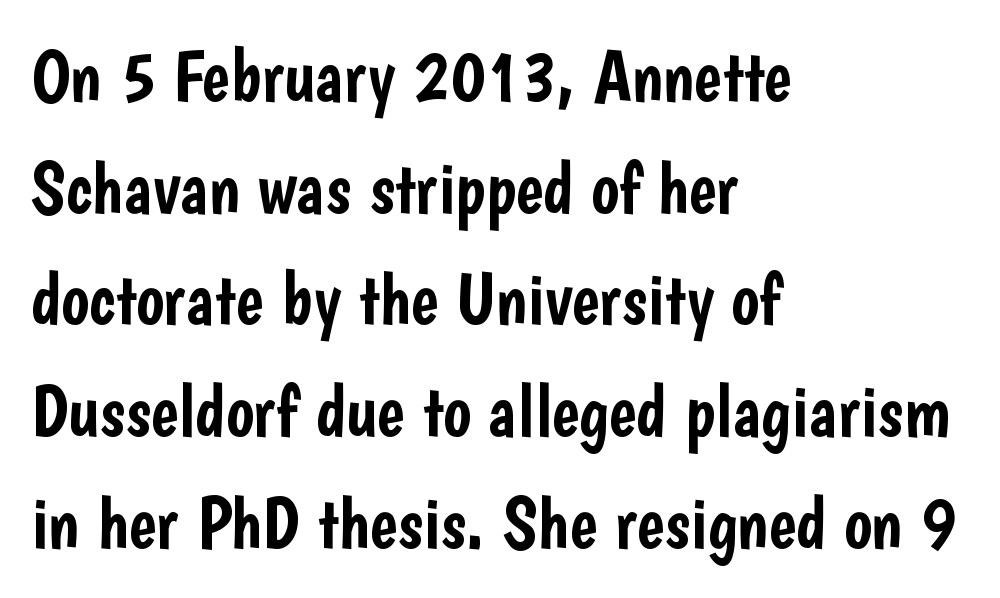
This rendering features lettering with no underline. Line beginnings align vertically; line endings do not. In terms of leading, this rendering sits right in the middle. Serifs: no, the terminals of the letterforms are clean. Observe the ordinary spacing: letters are neighbours, not strangers. The letters advance in unequal steps, a hallmark of proportional type.
